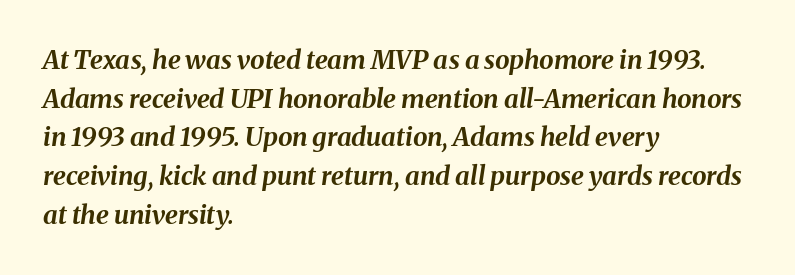
{"italic": "yes", "lean": "right", "slant_degrees": 8, "bold": "yes", "underline": "no", "align": "left", "line_spacing": "normal", "line_spacing_ratio": 1.49, "letter_spacing": "normal", "letter_spacing_em": 0.0, "glyph_px": 26}
